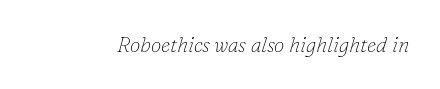
The image shows 21 px text type, italic (leaning right); set normal letter spacing, not underlined.
